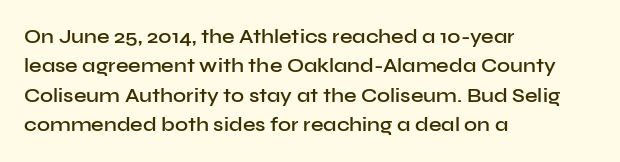
{"italic": "no", "bold": "semi", "underline": "no", "align": "left", "line_spacing": "normal", "line_spacing_ratio": 1.47, "letter_spacing": "normal", "letter_spacing_em": 0.0, "glyph_px": 20}
